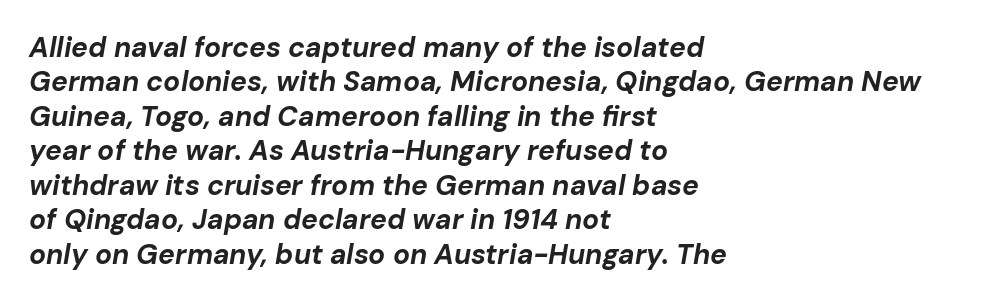
Q: Is the text bold? A: Yes.
Q: Is the text italic (slanted)? A: Yes, it leans right by about 10 degrees.
Q: Is the text underlined? A: No.
Q: How is the paragraph aligned? A: Left-aligned.
Q: Is the spacing between letters normal or unusually wide? A: Normal.
Q: Width (condensed, normal, or wide)? A: Normal.
Q: Stroke contrast? A: Low.
Q: x-height? A: Medium.
Q: Monospaced? A: No.
